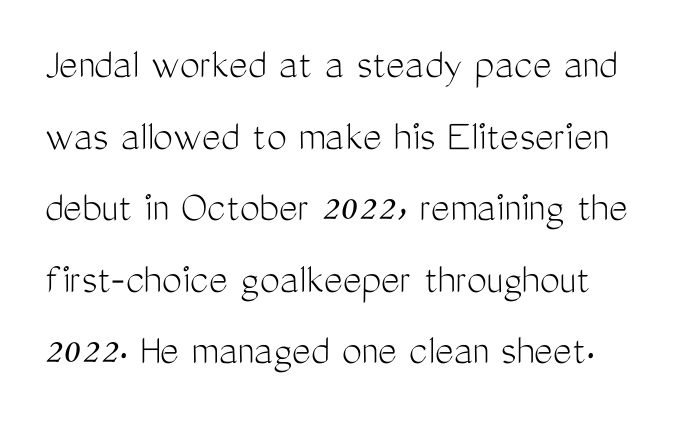
Bold? No — there's no thickening of the strokes. Characters remain perfectly vertical along every line. Here the glyphs are tracked normally, forming tight word shapes. Beneath every word, the page is bare. One glance says typical: line gaps are just what's usual.
